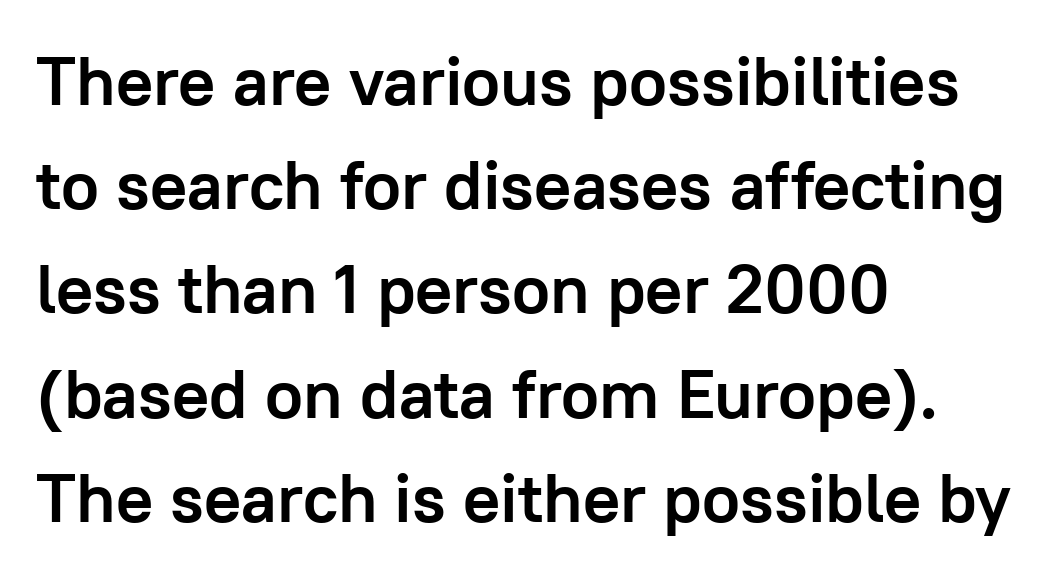
The image shows 69 px semibold sans-serif type, upright; set left-aligned, normal line spacing (1.51x), normal letter spacing, not underlined; low stroke contrast and a medium x-height.
